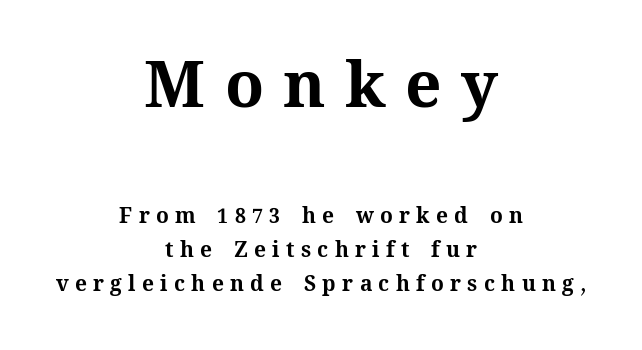
The upper block of text is set noticeably larger than the block beneath it. Horizontally, the lines are justified to the midpoint only. The typography opts for an upright posture over an oblique one. The rendering uses a moderate line-height, typical for paragraphs.
